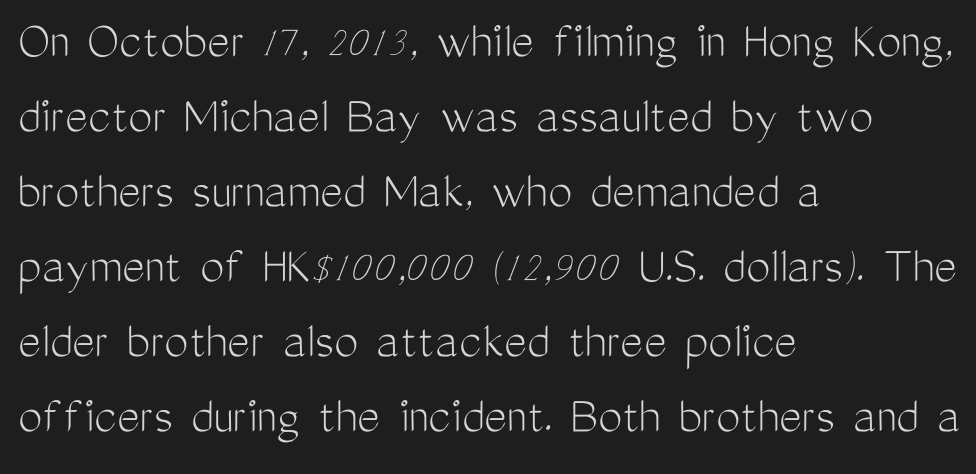
Every stem runs plumb, perpendicular to the baseline. The face used here is proportionally spaced, like ordinary book or web type. Is the type heavy? It reads as light-to-regular instead. Default kerning and tracking; the words read as compact shapes. Nothing sits at the stroke ends, so this counts as sans-serif.
